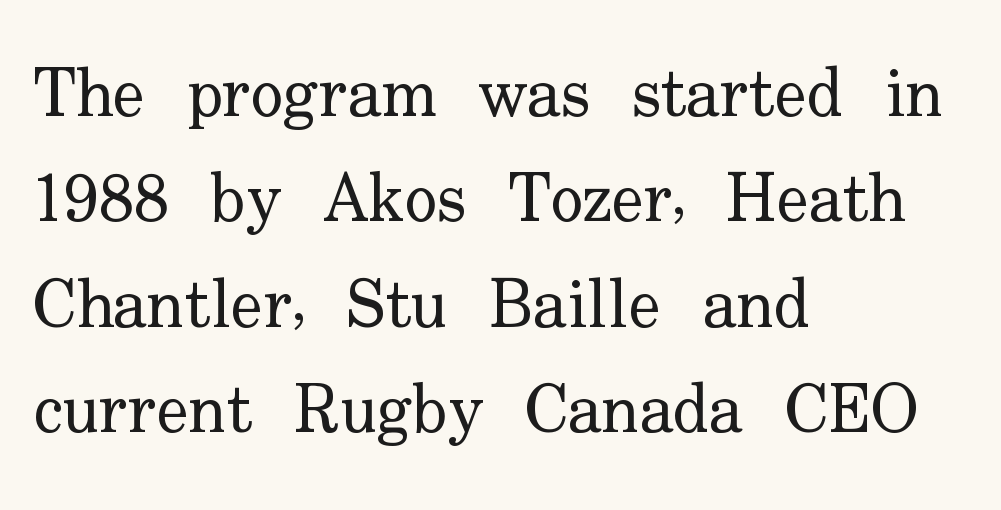
{"serif": "yes", "italic": "no", "bold": "no", "weight": "regular", "width": "normal", "stroke_contrast": "low", "x_height": "small", "monospaced": "no", "underline": "no", "align": "left", "line_spacing": "normal", "line_spacing_ratio": 1.55, "letter_spacing": "normal", "letter_spacing_em": 0.0, "glyph_px": 68}
